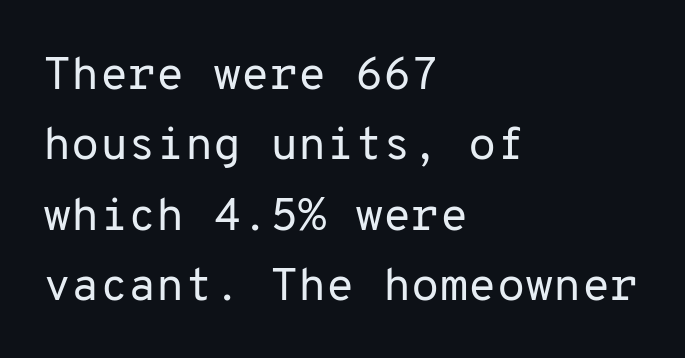
{"serif": "no", "italic": "no", "bold": "no", "weight": "regular", "width": "normal", "stroke_contrast": "low", "x_height": "medium", "monospaced": "yes", "underline": "no", "align": "left", "line_spacing": "normal", "line_spacing_ratio": 1.53, "letter_spacing": "normal", "letter_spacing_em": 0.0, "glyph_px": 46}
